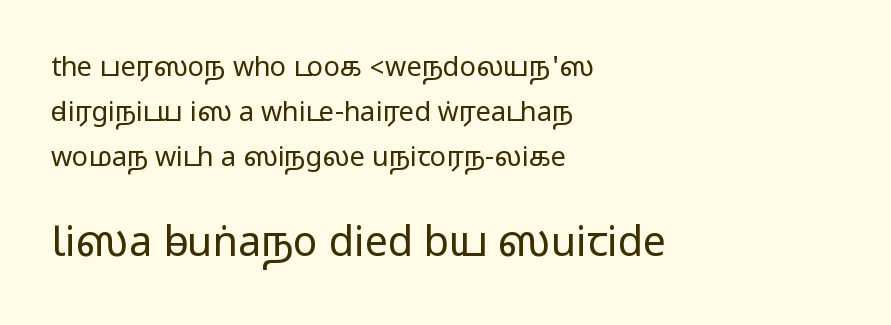
The image shows 41 px wide sans-serif type, upright; set left-aligned, normal line spacing (1.66x), normal letter spacing, not underlined; the second (bottom) block is 1.52x larger; medium stroke contrast.
